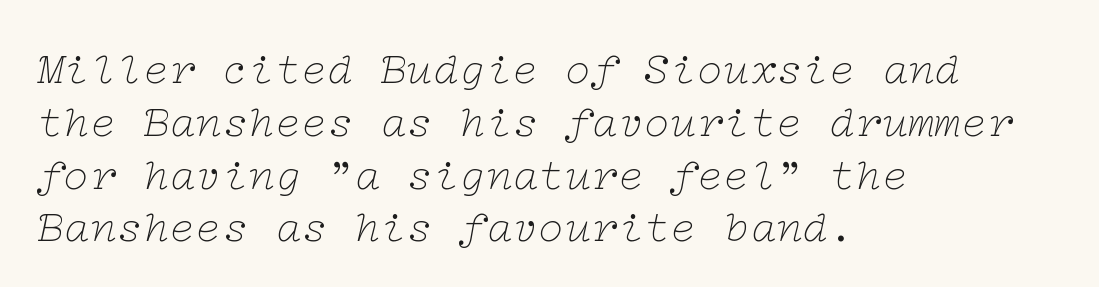
{"serif": "yes", "italic": "yes", "lean": "right", "slant_degrees": 12, "bold": "no", "weight": "thin", "width": "wide", "stroke_contrast": "low", "x_height": "medium", "underline": "no", "align": "left", "line_spacing_ratio": 1.2, "letter_spacing": "normal", "letter_spacing_em": 0.0, "glyph_px": 44}
